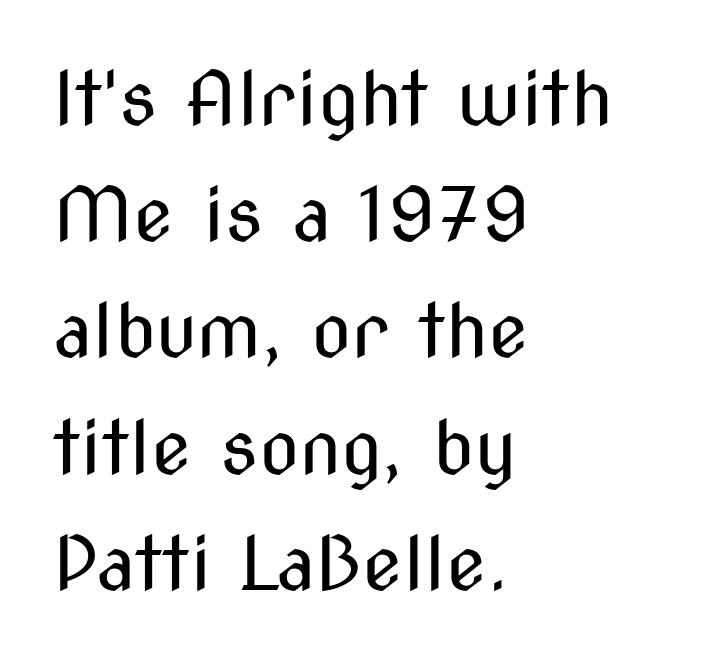
Q: Is the text bold? A: No.
Q: Is the text italic (slanted)? A: No, it is upright.
Q: Is the typeface a serif or a sans-serif typeface? A: Sans-serif.
Q: Is the text underlined? A: No.
Q: How is the paragraph aligned? A: Left-aligned.
Q: Is the spacing between letters normal or unusually wide? A: Normal.
Q: Is the spacing between lines tight, normal or loose? A: Normal.
Q: Width (condensed, normal, or wide)? A: Condensed.
Q: Stroke contrast? A: Medium.
Q: x-height? A: Medium.
Q: Monospaced? A: No.
